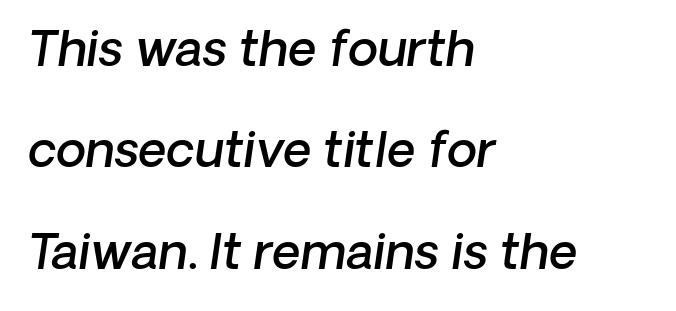
{"serif": "no", "bold": "semi", "weight": "semibold", "width": "normal", "stroke_contrast": "low", "x_height": "medium", "monospaced": "no", "underline": "no", "align": "left", "line_spacing": "loose", "line_spacing_ratio": 2.07, "letter_spacing": "normal", "letter_spacing_em": 0.0, "glyph_px": 49}
